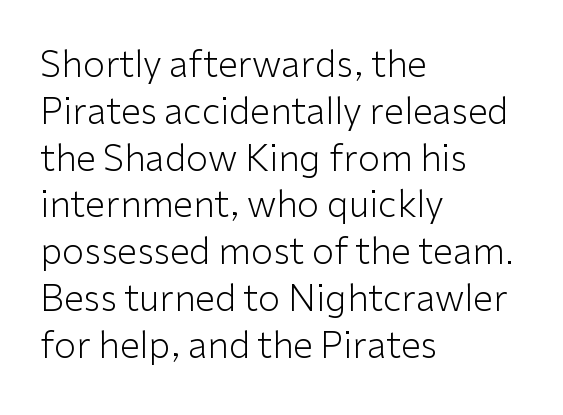
Q: Is the text bold? A: No.
Q: Is the text italic (slanted)? A: No, it is upright.
Q: Is the typeface a serif or a sans-serif typeface? A: Sans-serif.
Q: Is the text underlined? A: No.
Q: How is the paragraph aligned? A: Left-aligned.
Q: Is the spacing between letters normal or unusually wide? A: Normal.
Q: Is the spacing between lines tight, normal or loose? A: Normal.
Q: Width (condensed, normal, or wide)? A: Normal.
Q: Stroke contrast? A: Low.
Q: x-height? A: Medium.
Q: Monospaced? A: No.
